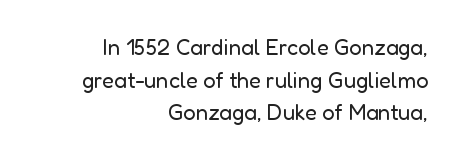
Standard letterfit; no display-style spreading of the glyphs. This sample keeps an unexceptional amount of space between lines. Visually the block forms a straight wall on the right and a jagged coastline on the left. Is there any slant? The stems are plumb. Bare-footed words on every line.
